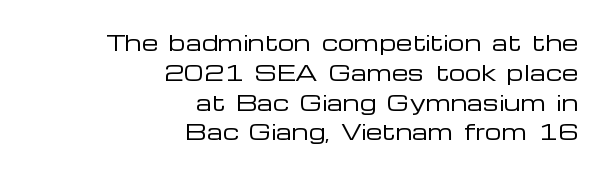
Q: Is the text bold? A: No.
Q: Is the text italic (slanted)? A: No, it is upright.
Q: Is the text underlined? A: No.
Q: How is the paragraph aligned? A: Right-aligned.
Q: Is the spacing between letters normal or unusually wide? A: Normal.
Q: Is the spacing between lines tight, normal or loose? A: Normal.
